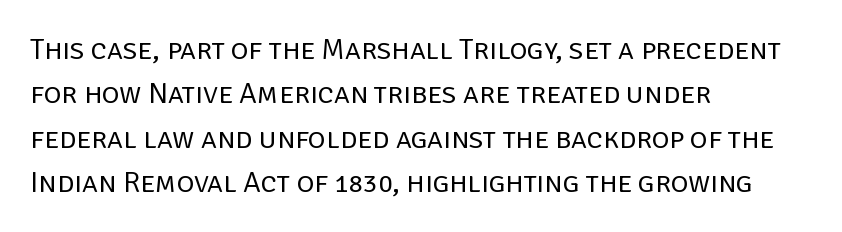
The tracking reads as untouched default to a designer's eye. The strokes are not fattened; the text isn't bold. Glance below the letters and you will spot only blank space. Varying glyph widths throughout — classic text-font behaviour. Every character sits straight up, as roman type does.
